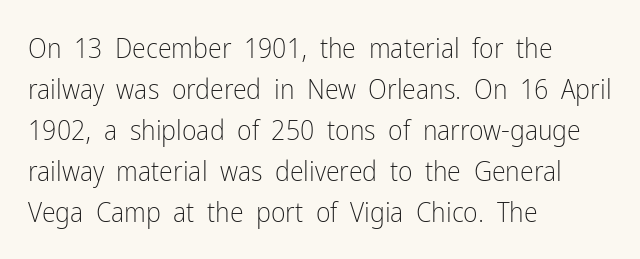
{"serif": "no", "italic": "no", "bold": "no", "weight": "light", "width": "condensed", "stroke_contrast": "low", "x_height": "medium", "monospaced": "no", "underline": "no", "align": "left", "line_spacing": "normal", "line_spacing_ratio": 1.46, "letter_spacing": "normal", "letter_spacing_em": 0.0, "glyph_px": 28}
